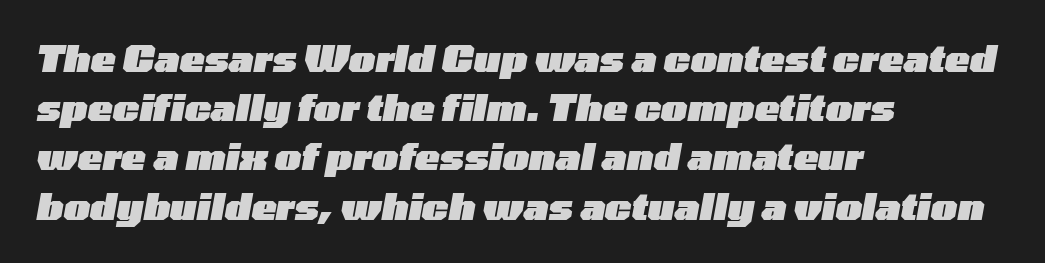
Evenly set lines give the paragraph a standard silhouette. In terms of letterspacing, this is plain default setting. The rag falls on the right side of this text block. The passage shown is emphatically bold. Beneath every word, the page is bare. This sample has the flowing, uneven cadence of proportional lettering.
